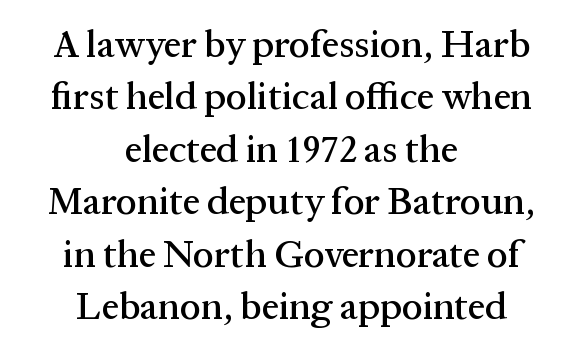
Q: Is the text italic (slanted)? A: No, it is upright.
Q: Is the typeface a serif or a sans-serif typeface? A: Serif.
Q: Is the text underlined? A: No.
Q: How is the paragraph aligned? A: Centered.
Q: Is the spacing between letters normal or unusually wide? A: Normal.
Q: Is the spacing between lines tight, normal or loose? A: Normal.
Q: Width (condensed, normal, or wide)? A: Normal.
Q: Stroke contrast? A: Medium.
Q: x-height? A: Medium.
Q: Monospaced? A: No.
